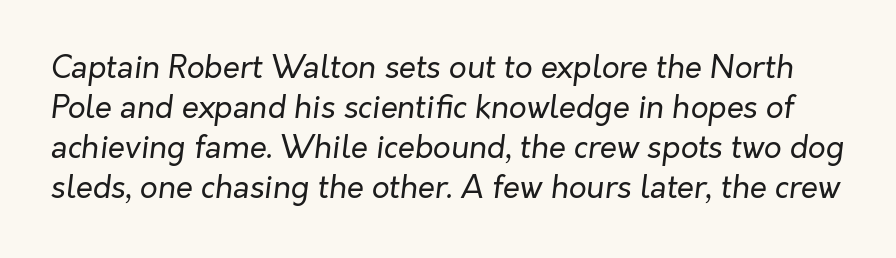
Q: Is the text bold? A: No.
Q: Is the text italic (slanted)? A: Yes, it leans right by about 7 degrees.
Q: Is the text underlined? A: No.
Q: Is the spacing between letters normal or unusually wide? A: Normal.
Q: Is the spacing between lines tight, normal or loose? A: Normal.
Q: Width (condensed, normal, or wide)? A: Normal.
Q: Stroke contrast? A: Low.
Q: x-height? A: Medium.
Q: Monospaced? A: No.
